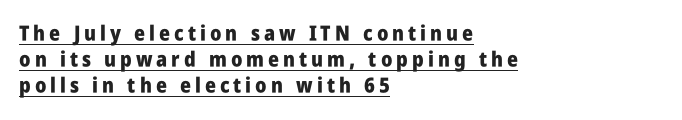
Q: Is the text bold? A: Yes.
Q: Is the text italic (slanted)? A: No, it is upright.
Q: Is the text underlined? A: Yes.
Q: How is the paragraph aligned? A: Left-aligned.
